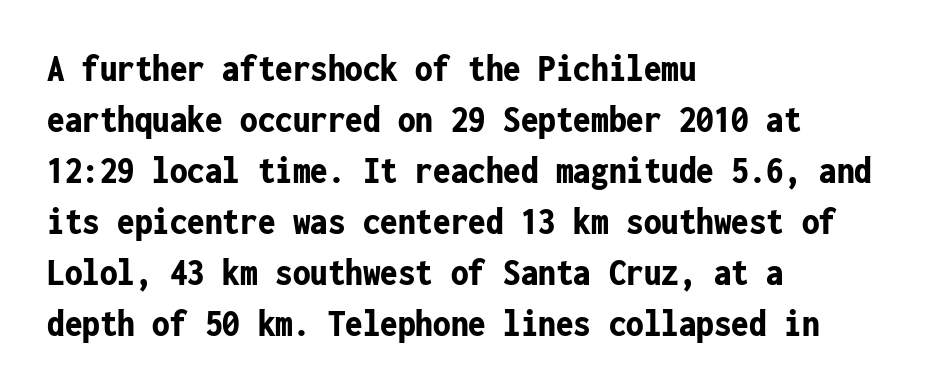
Every character here occupies the same horizontal width, giving the sample a typewriter-like rhythm. The paragraph shown leans on its left margin. The designer left line spacing at the default. It's the straight-up-and-down kind of type. Unlike a traditional serif, this face leaves its strokes unadorned.
